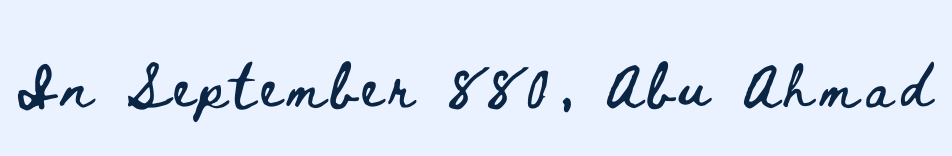
{"width": "wide", "stroke_contrast": "low", "x_height": "small", "monospaced": "no", "underline": "no", "glyph_px": 55}
